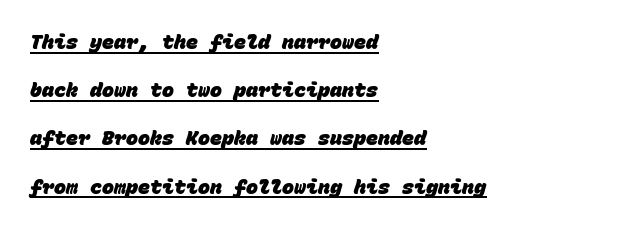
Q: Is the text bold? A: Yes.
Q: Is the text underlined? A: Yes.
Q: How is the paragraph aligned? A: Left-aligned.
Q: Is the spacing between letters normal or unusually wide? A: Normal.
Q: Is the spacing between lines tight, normal or loose? A: Loose.
